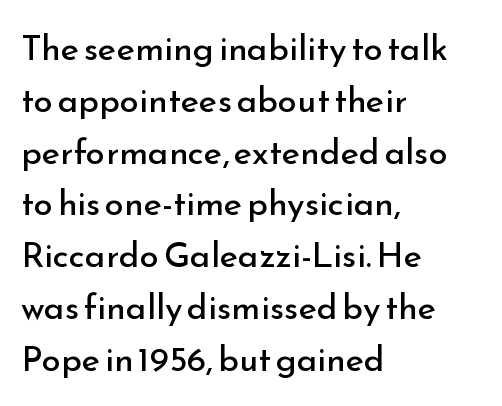
The designer went with a sans here, leaving each stem footless. Regarding leading, the lines here are spaced in the standard way. The line texture is even and compact thanks to regular tracking. Lines of text with bare space underneath. The letters advance in unequal steps, a hallmark of proportional type.
